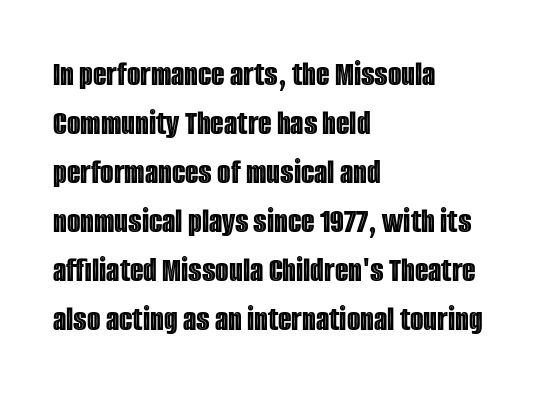
Q: Is the text italic (slanted)? A: No, it is upright.
Q: Is the text underlined? A: No.
Q: How is the paragraph aligned? A: Left-aligned.
Q: Is the spacing between letters normal or unusually wide? A: Normal.
Q: Is the spacing between lines tight, normal or loose? A: Normal.
Q: Width (condensed, normal, or wide)? A: Condensed.
Q: x-height? A: Large.
Q: Monospaced? A: No.
